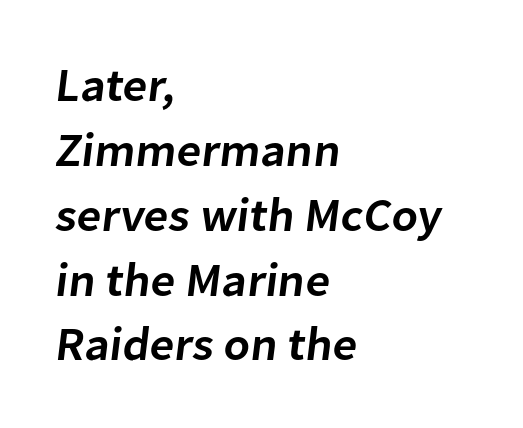
Q: Is the text bold? A: Semi-bold.
Q: Is the typeface a serif or a sans-serif typeface? A: Sans-serif.
Q: Is the text underlined? A: No.
Q: How is the paragraph aligned? A: Left-aligned.
Q: Is the spacing between letters normal or unusually wide? A: Normal.
Q: Is the spacing between lines tight, normal or loose? A: Normal.
Q: Width (condensed, normal, or wide)? A: Normal.
Q: Stroke contrast? A: Low.
Q: x-height? A: Medium.
Q: Monospaced? A: No.
